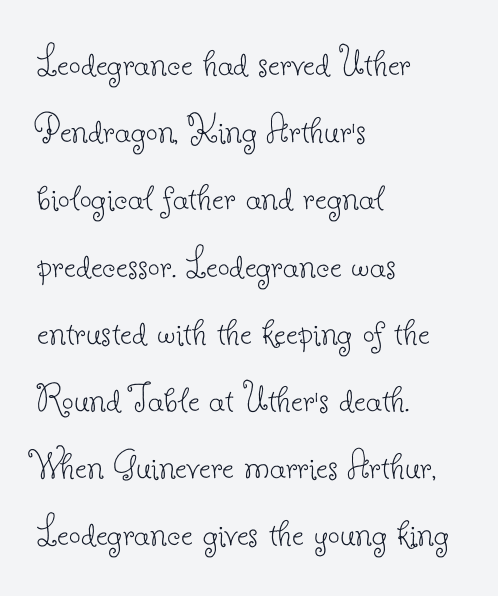
Q: Is the text bold? A: No.
Q: Is the text italic (slanted)? A: No, it is upright.
Q: Is the typeface a serif or a sans-serif typeface? A: Serif.
Q: Is the text underlined? A: No.
Q: How is the paragraph aligned? A: Left-aligned.
Q: Is the spacing between letters normal or unusually wide? A: Normal.
Q: Is the spacing between lines tight, normal or loose? A: Normal.
Q: Width (condensed, normal, or wide)? A: Normal.
Q: Stroke contrast? A: Low.
Q: x-height? A: Small.
Q: Monospaced? A: No.
